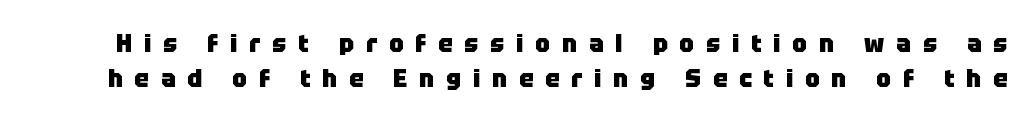
The image shows 24 px bold type, upright; set normal line spacing (1.46x), unusually wide letter spacing (+0.5 em), not underlined.
